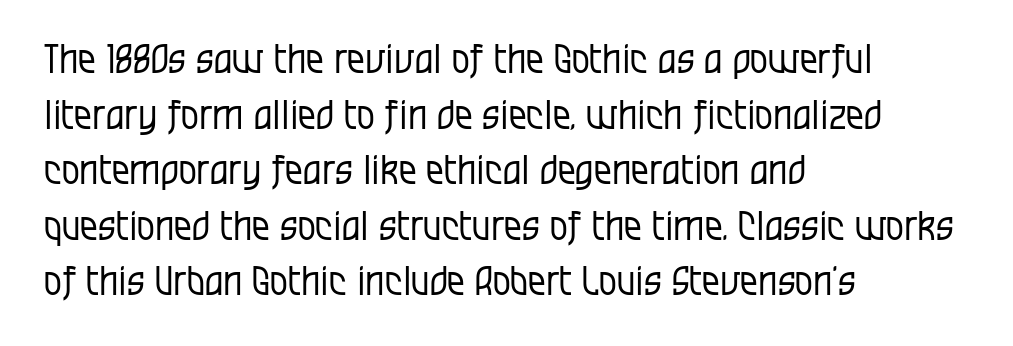
Posture: straight, roman, zero tilt. Which margin do the lines hug? The left one — the right edge is uneven. Anything drawn beneath the words? Only blank space. Counters stay open thanks to moderate or lighter strokes. Here the designer chose a conventional face with non-uniform glyph widths.
